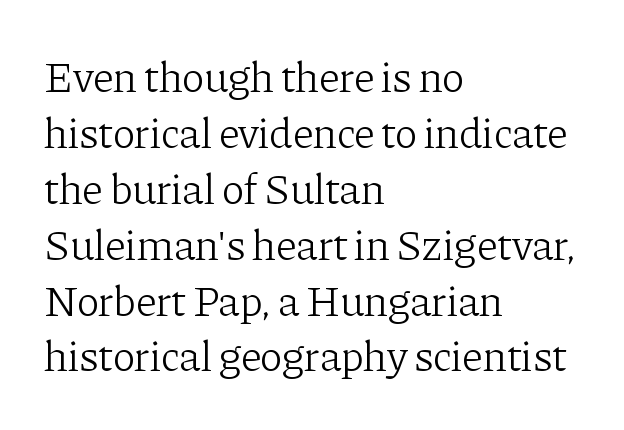
The image shows 43 px light serif type, upright; set left-aligned, normal line spacing (1.3x), normal letter spacing, not underlined; low stroke contrast and a medium x-height.
